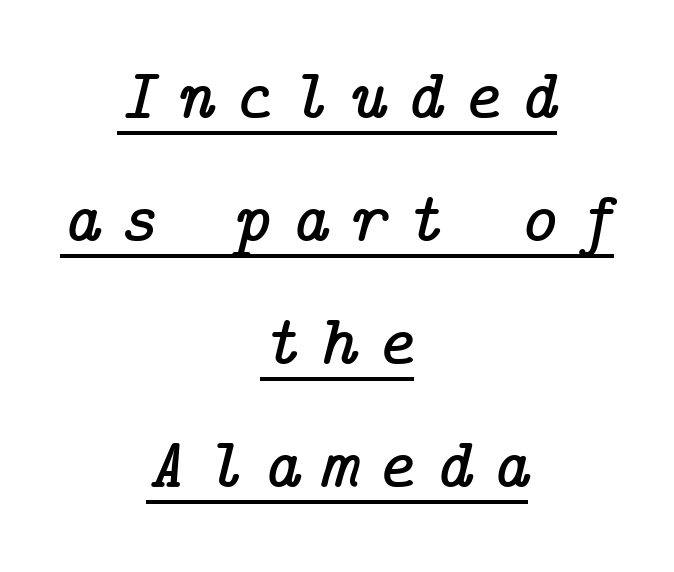
Characters are canted at an angle relative to the baseline's perpendicular. Check where the strokes stop: tiny serifs finish them off. Glance below the letters and you will spot a drawn line. Tracking value appears strongly positive — letters spread wide.
